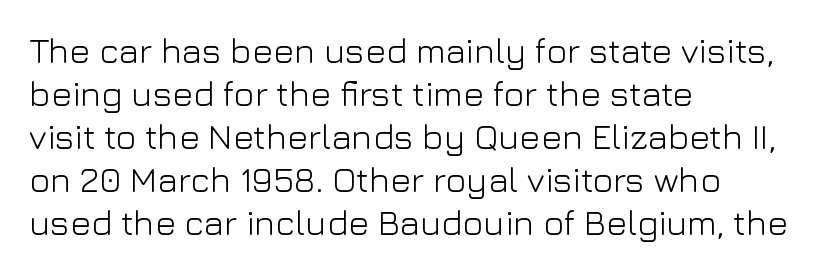
Honestly, the letter spacing is just normal — you wouldn't notice it. Rule under the text: the space is simply empty. Horizontally, the lines are justified to the leading edge only. In terms of letterform style, serifs are entirely absent. Character widths vary here, with narrow letters taking less room than wide ones. If you drew a line through each stem, it would be perfectly vertical.
